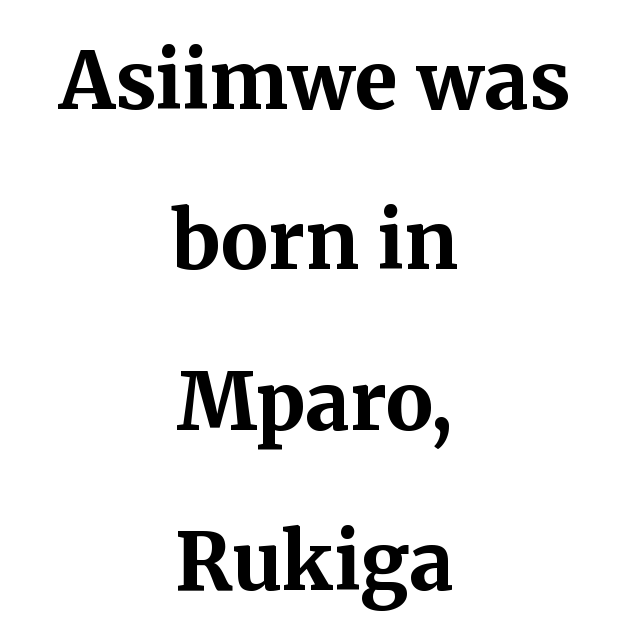
You could fit nearly another row in the gap between these rows. Rendered with straight, roman letterforms. Spacing verdict: proportional, widths tailored to each character. Each glyph is drawn with heavy, bold strokes. Alignment: centered.
